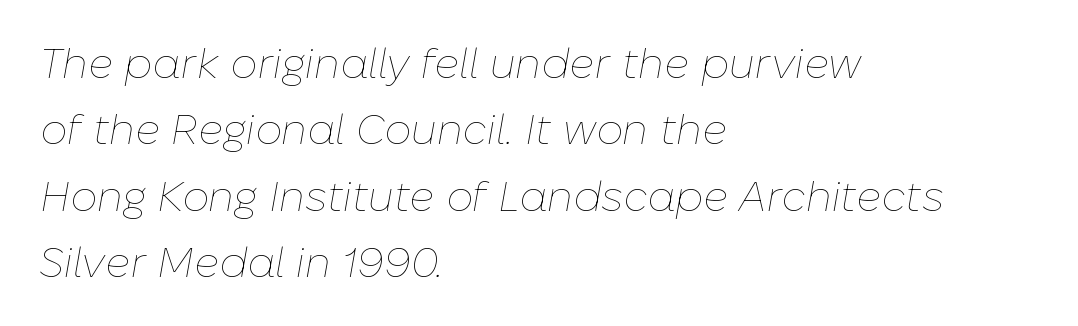
Q: Is the text bold? A: No.
Q: Is the text italic (slanted)? A: Yes, it leans right by about 10 degrees.
Q: Is the text underlined? A: No.
Q: How is the paragraph aligned? A: Left-aligned.
Q: Is the spacing between letters normal or unusually wide? A: Normal.
Q: Is the spacing between lines tight, normal or loose? A: Normal.
Q: Width (condensed, normal, or wide)? A: Normal.
Q: Stroke contrast? A: Low.
Q: x-height? A: Medium.
Q: Monospaced? A: No.
